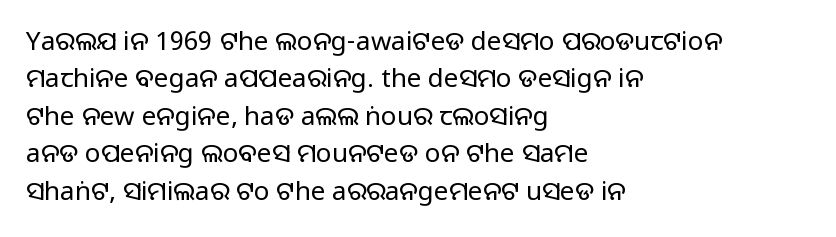
{"italic": "no", "bold": "no", "underline": "no", "align": "left", "line_spacing": "normal", "line_spacing_ratio": 1.44, "letter_spacing": "normal", "letter_spacing_em": 0.0, "glyph_px": 26}
